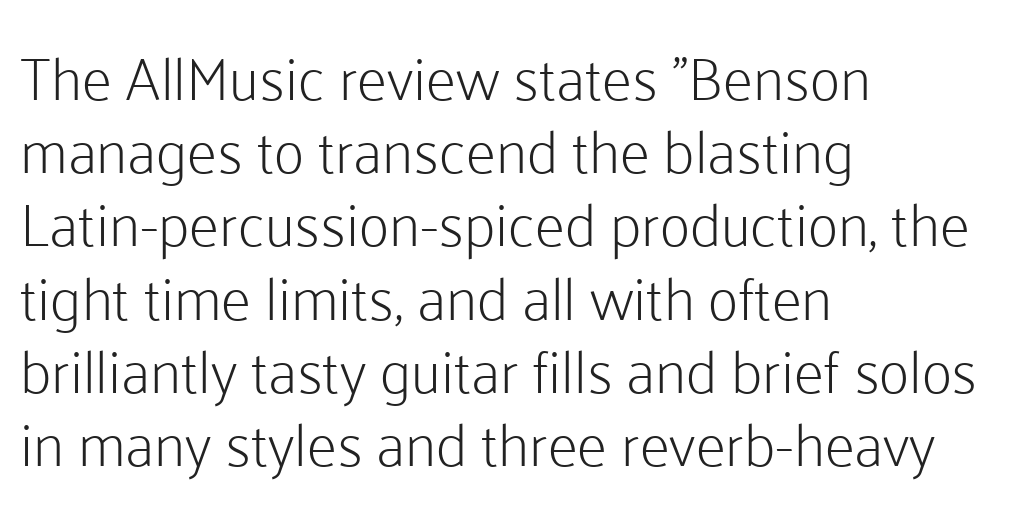
Do the characters align in a grid? No, the font is proportional. You could call the tracking neutral — neither tight nor loose. The letters carry no serifs — their stems end cleanly without finishing strokes. The typography opts for an upright posture over an oblique one. Caption: face not bold, strokes unweighted. The glyphs are unaccompanied by any horizontal stroke below them.
